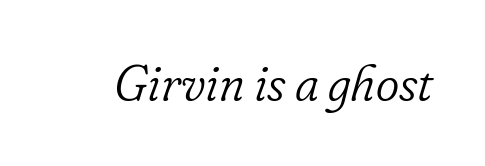
Q: Is the text bold? A: No.
Q: Is the text italic (slanted)? A: Yes, it leans right by about 16 degrees.
Q: Is the typeface a serif or a sans-serif typeface? A: Serif.
Q: Is the text underlined? A: No.
Q: Is the spacing between letters normal or unusually wide? A: Normal.
Q: Width (condensed, normal, or wide)? A: Normal.
Q: Stroke contrast? A: Low.
Q: x-height? A: Small.
Q: Monospaced? A: No.
